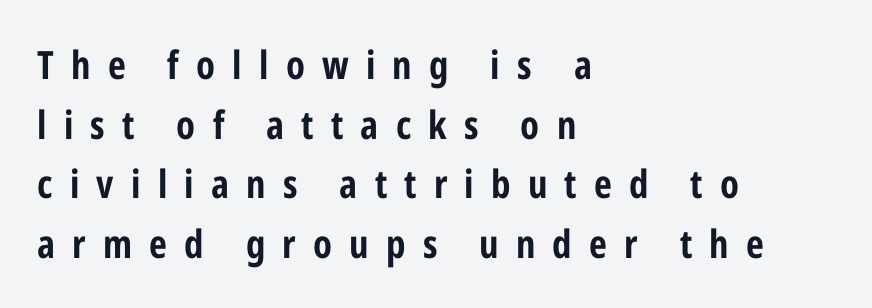
The image shows 39 px bold, condensed sans-serif type, upright; set left-aligned, normal line spacing (1.53x), unusually wide letter spacing (+0.44 em), not underlined; low stroke contrast and a medium x-height.
